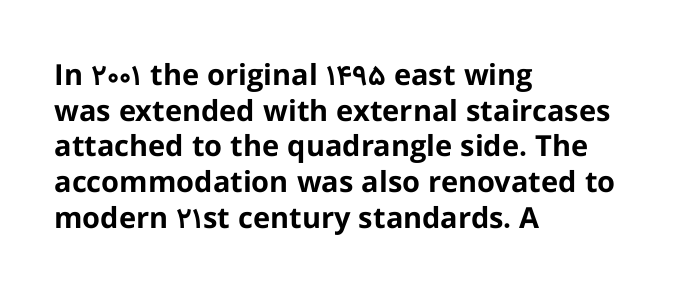
The image shows 29 px bold sans-serif type, upright; set left-aligned, line spacing 1.23x, normal letter spacing, not underlined; low stroke contrast and a medium x-height.
